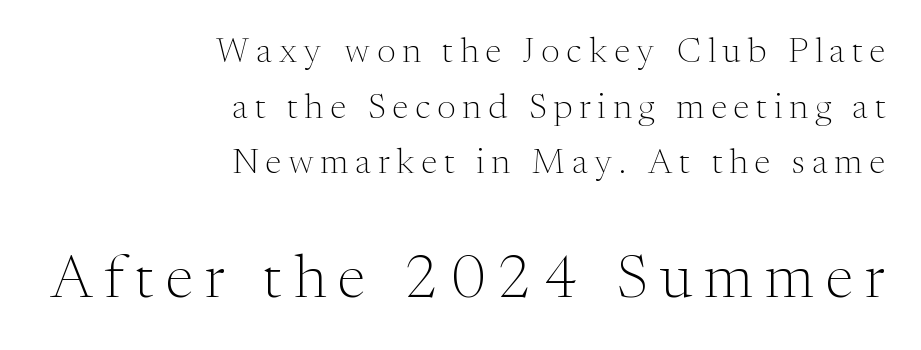
The image shows 61 px light serif type, upright; set right-aligned, normal line spacing (1.59x), unusually wide letter spacing (+0.2 em), not underlined; the second (bottom) block is 1.74x larger; medium stroke contrast and a medium x-height.
